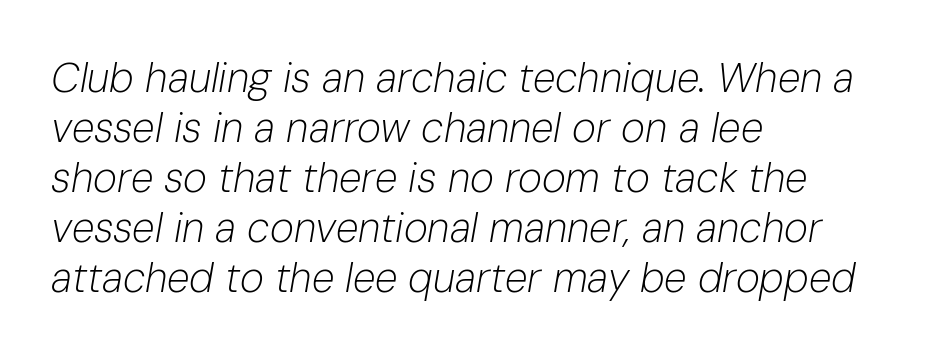
Does extra space separate the letters? No, they use regular spacing. A bare baseline throughout the passage. These lines are rendered in a variable-pitch font. A student would call this left alignment; a typographer would say flush left, rag right. Would a proofreader flag this as italicized? Yes.
